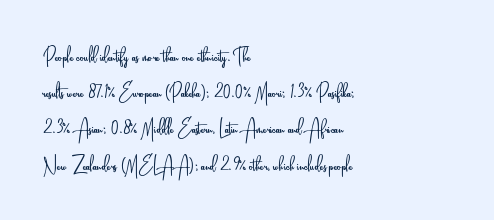
Q: Is the text bold? A: No.
Q: Is the text underlined? A: No.
Q: How is the paragraph aligned? A: Left-aligned.
Q: Is the spacing between letters normal or unusually wide? A: Normal.
Q: Is the spacing between lines tight, normal or loose? A: Normal.
